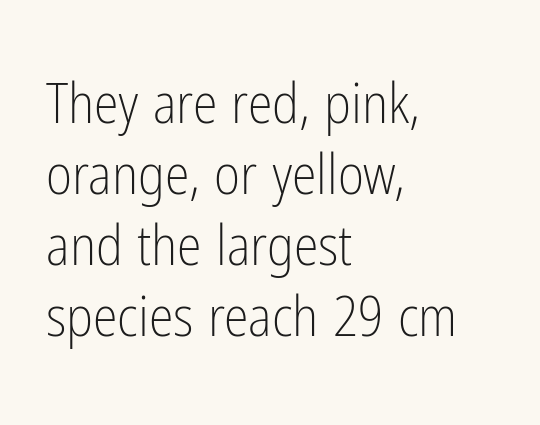
{"serif": "no", "italic": "no", "bold": "no", "weight": "light", "width": "condensed", "stroke_contrast": "low", "x_height": "medium", "monospaced": "no", "underline": "no", "align": "left", "line_spacing": "normal", "line_spacing_ratio": 1.27, "letter_spacing": "normal", "letter_spacing_em": 0.0, "glyph_px": 56}
